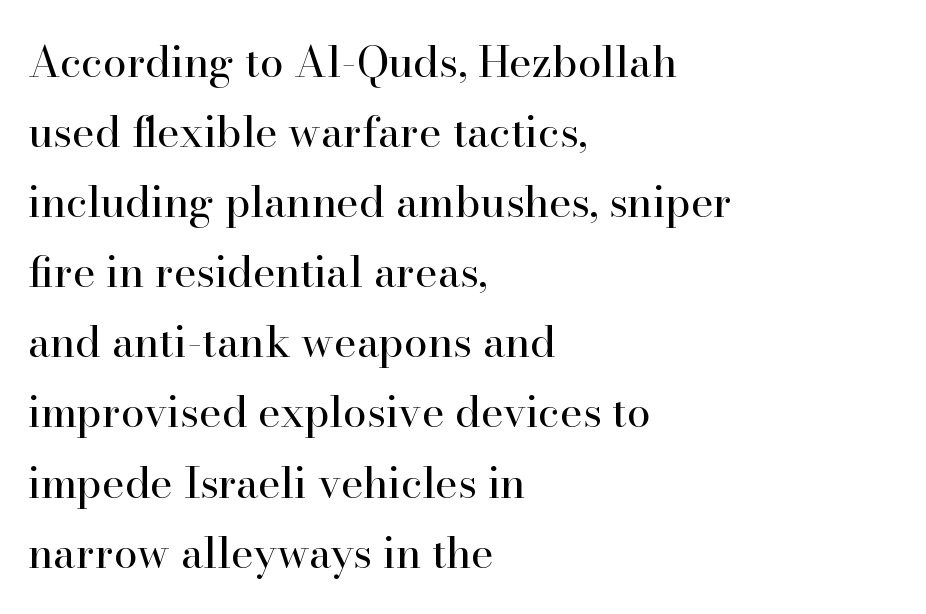
{"serif": "yes", "italic": "no", "bold": "no", "weight": "regular", "width": "normal", "stroke_contrast": "high", "x_height": "small", "monospaced": "no", "underline": "no", "align": "left", "line_spacing": "normal", "line_spacing_ratio": 1.63, "letter_spacing": "normal", "letter_spacing_em": 0.0, "glyph_px": 43}
